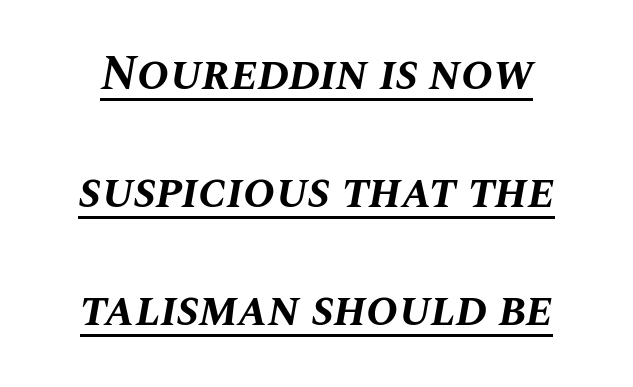
The passage shown is typed in a proportional face where columns would drift. A full-strength bold gives these letters their thick strokes. Which margin do the lines hug? Neither — every line sits in the middle. The face used here has a pronounced slope to its letters.
